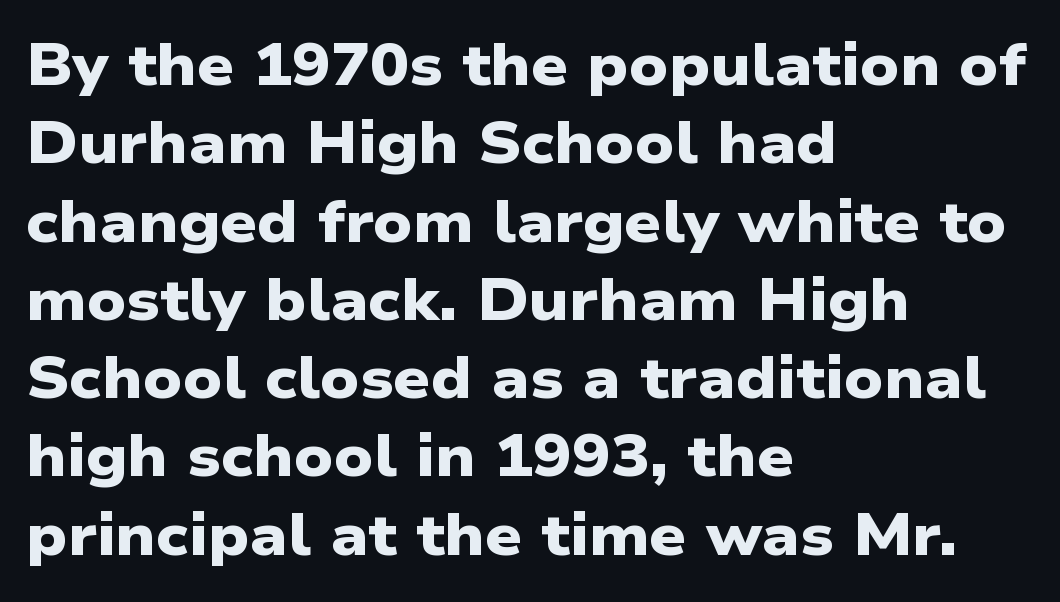
You could not count columns in this text — the font is proportionally spaced. This is sans-serif lettering, the kind often seen on screens and signage. If you measured baseline to baseline, you'd find a middling distance. Letters rest on an invisible, unmarked baseline. No extra tracking has been applied to these lines.
